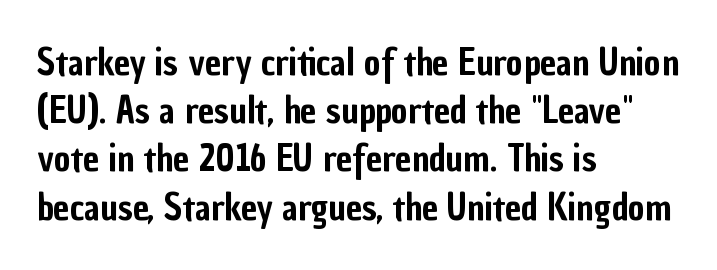
The image shows 36 px condensed sans-serif type, upright; set left-aligned, normal line spacing (1.34x), normal letter spacing, not underlined; low stroke contrast and a medium x-height.
